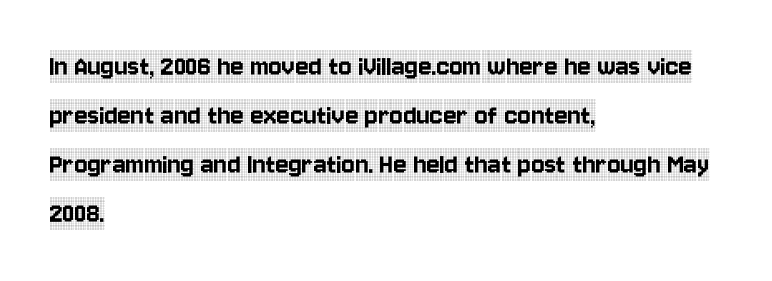
{"serif": "yes", "italic": "no", "width": "condensed", "x_height": "large", "monospaced": "no", "underline": "no", "align": "left", "line_spacing": "normal", "line_spacing_ratio": 1.58, "letter_spacing": "normal", "letter_spacing_em": 0.0, "glyph_px": 31}
